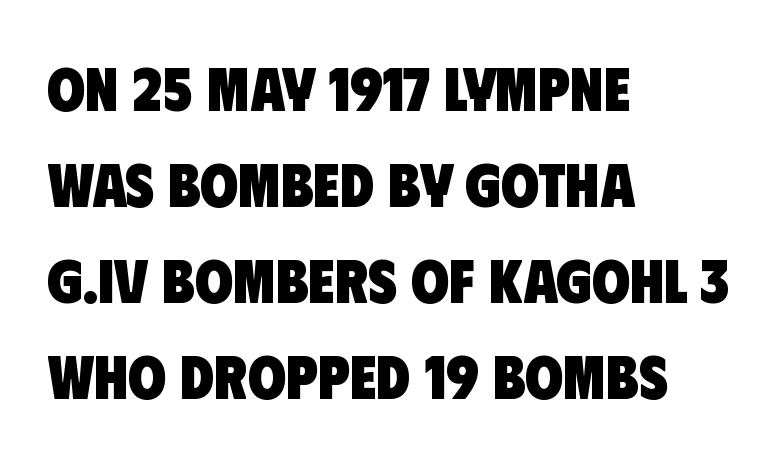
{"serif": "no", "bold": "yes", "weight": "heavy", "width": "condensed", "stroke_contrast": "low", "x_height": "large", "monospaced": "no", "underline": "no", "align": "left", "line_spacing": "normal", "line_spacing_ratio": 1.55, "letter_spacing": "normal", "letter_spacing_em": 0.0, "glyph_px": 62}
